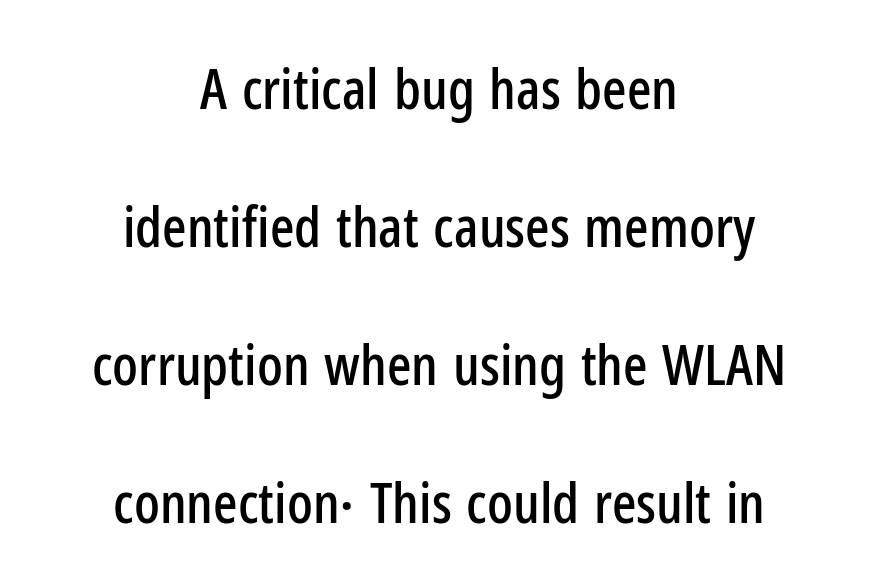
Bare-footed words on every line. These lines are rendered in a variable-pitch font. Nope, not italic — everything's standing straight. How would I describe the line gaps? Wide and relaxed.
